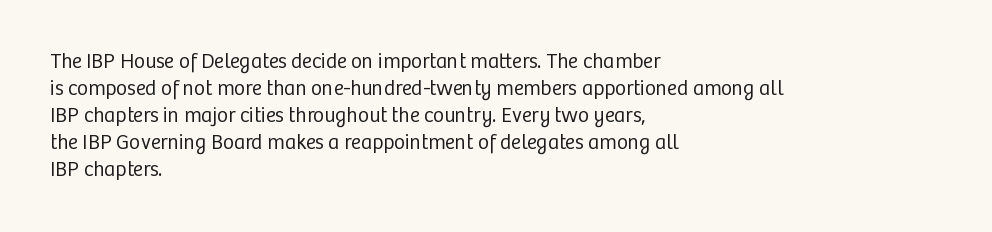
{"italic": "no", "bold": "no", "underline": "no", "align": "left", "line_spacing": "normal", "line_spacing_ratio": 1.28, "letter_spacing": "normal", "letter_spacing_em": 0.0, "glyph_px": 21}
